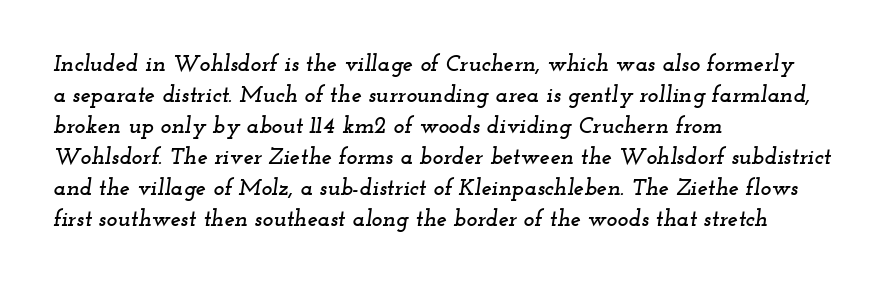
In terms of letterspacing, this is plain default setting. This sample keeps an unexceptional amount of space between lines. Every row of glyphs begins at an identical x-position on the left. The baseline area is clear.
